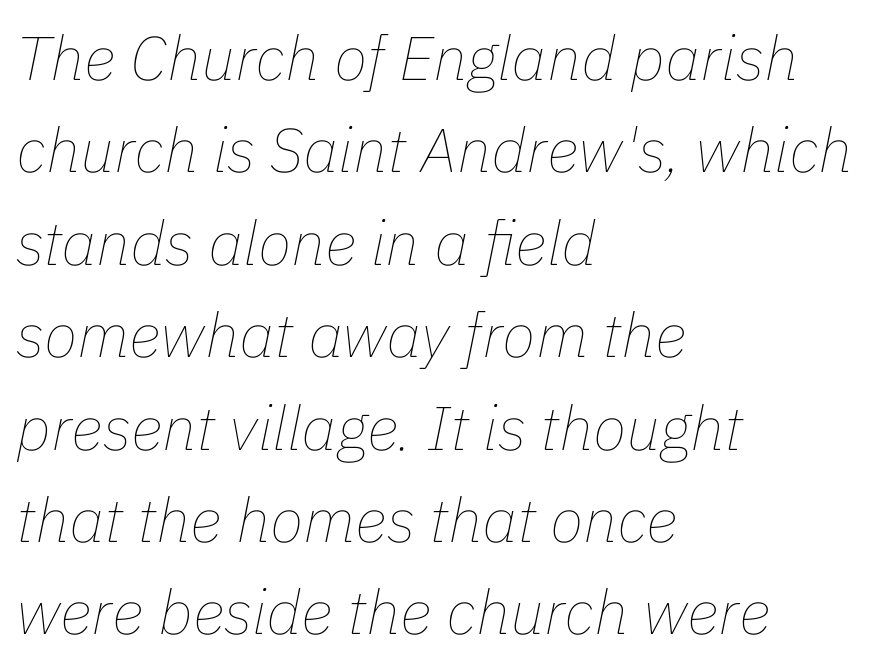
{"italic": "yes", "lean": "right", "slant_degrees": 11, "bold": "no", "weight": "thin", "width": "normal", "stroke_contrast": "low", "x_height": "medium", "monospaced": "no", "underline": "no", "align": "left", "line_spacing": "normal", "line_spacing_ratio": 1.49, "letter_spacing": "normal", "letter_spacing_em": 0.0, "glyph_px": 62}
